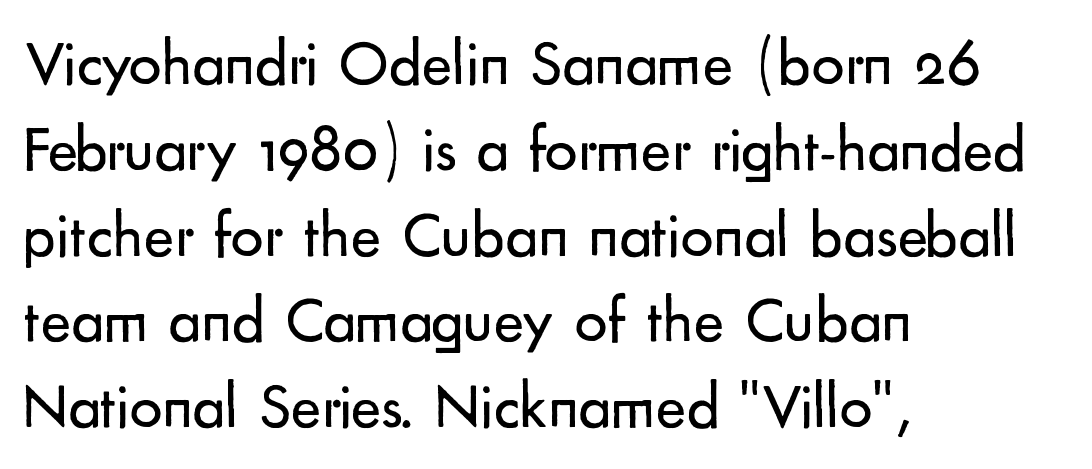
{"serif": "no", "italic": "no", "bold": "no", "weight": "regular", "width": "normal", "stroke_contrast": "low", "x_height": "small", "monospaced": "no", "underline": "no", "align": "left", "line_spacing": "normal", "line_spacing_ratio": 1.32, "letter_spacing": "normal", "letter_spacing_em": 0.0, "glyph_px": 65}
